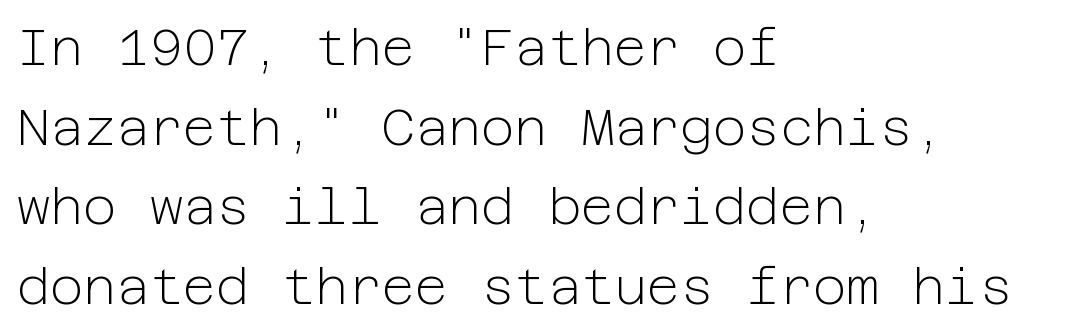
Q: Is the text bold? A: No.
Q: Is the text italic (slanted)? A: No, it is upright.
Q: Is the typeface a serif or a sans-serif typeface? A: Sans-serif.
Q: Is the text underlined? A: No.
Q: How is the paragraph aligned? A: Left-aligned.
Q: Is the spacing between letters normal or unusually wide? A: Normal.
Q: Is the spacing between lines tight, normal or loose? A: Normal.
Q: Width (condensed, normal, or wide)? A: Normal.
Q: Stroke contrast? A: Low.
Q: x-height? A: Medium.
